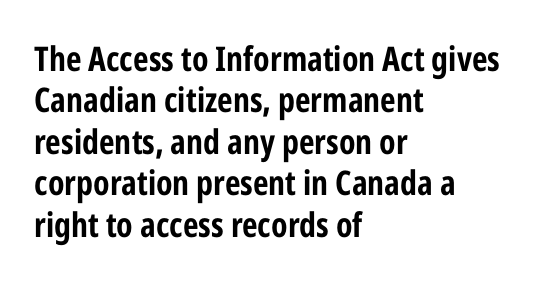
Quick note: not italic, upright. Each word holds together tightly as a unit, with standard inter-letter gaps. These lines are rendered in a variable-pitch font. Line starts are locked; line ends wander. Stroke terminals: plain, sans-serif.
